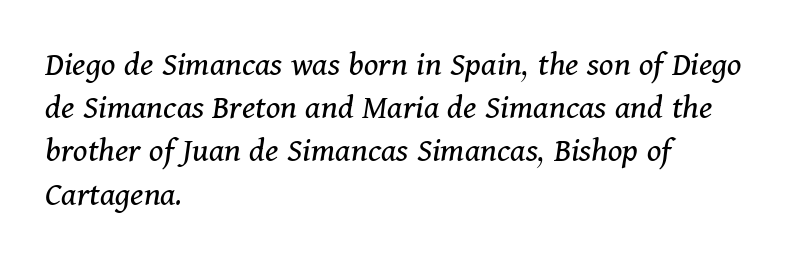
Q: Is the text bold? A: No.
Q: Is the text italic (slanted)? A: Yes, it leans right by about 11 degrees.
Q: Is the typeface a serif or a sans-serif typeface? A: Serif.
Q: Is the text underlined? A: No.
Q: How is the paragraph aligned? A: Left-aligned.
Q: Is the spacing between letters normal or unusually wide? A: Normal.
Q: Width (condensed, normal, or wide)? A: Normal.
Q: Stroke contrast? A: Medium.
Q: x-height? A: Medium.
Q: Monospaced? A: No.
